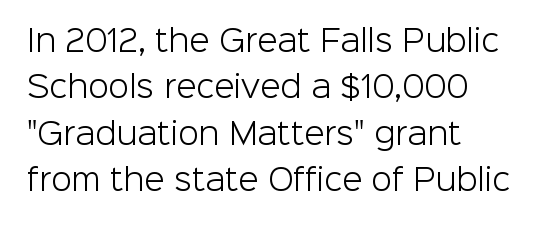
The image shows 30 px light sans-serif type, upright; set left-aligned, normal line spacing (1.55x), normal letter spacing, not underlined; low stroke contrast and a medium x-height.
